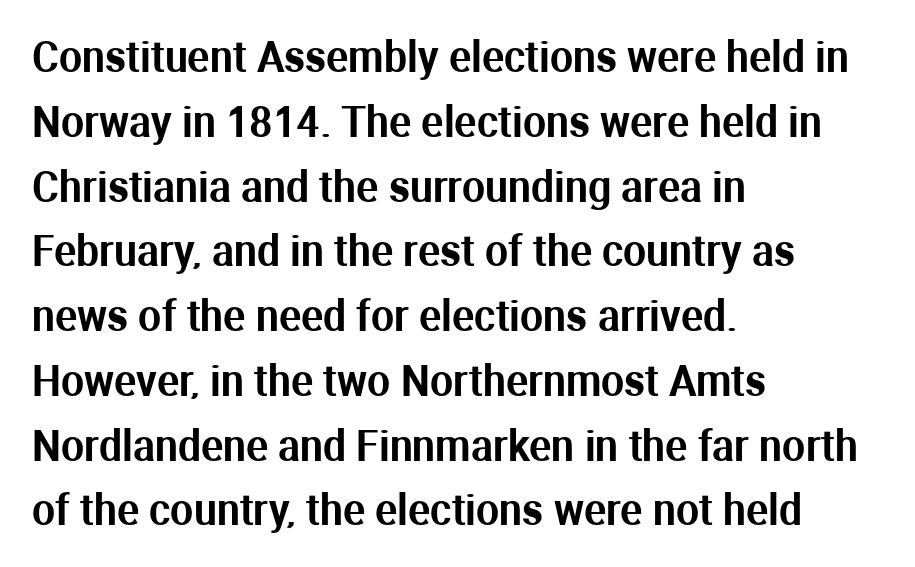
You could not count columns in this text — the font is proportionally spaced. Caption: multi-line text, flush left, ragged right. Regular leading. You can tell it's not italic because the verticals are truly vertical.
